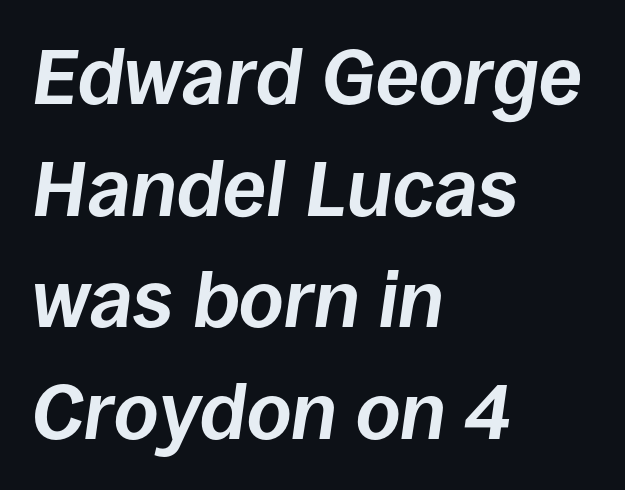
The image shows 78 px bold type, italic (leaning right); set left-aligned, normal line spacing (1.43x), normal letter spacing, not underlined; low stroke contrast and a large x-height.
